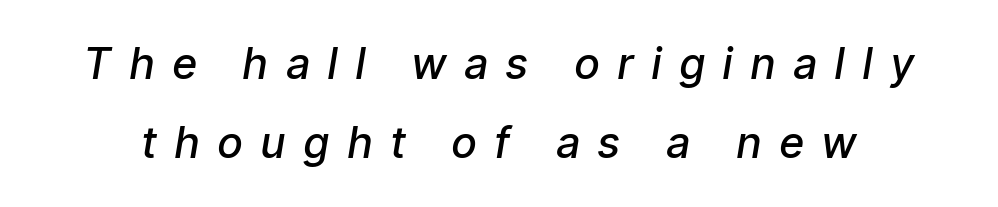
Is the type bold? Partly — it's a semibold, heavier than regular but not fully bold. Each row of text sits above clean, open space. Do the characters align in a grid? No, the font is proportional. Words appear elongated and porous because spacing is wide. When letters slant like this, we call the style italic.
